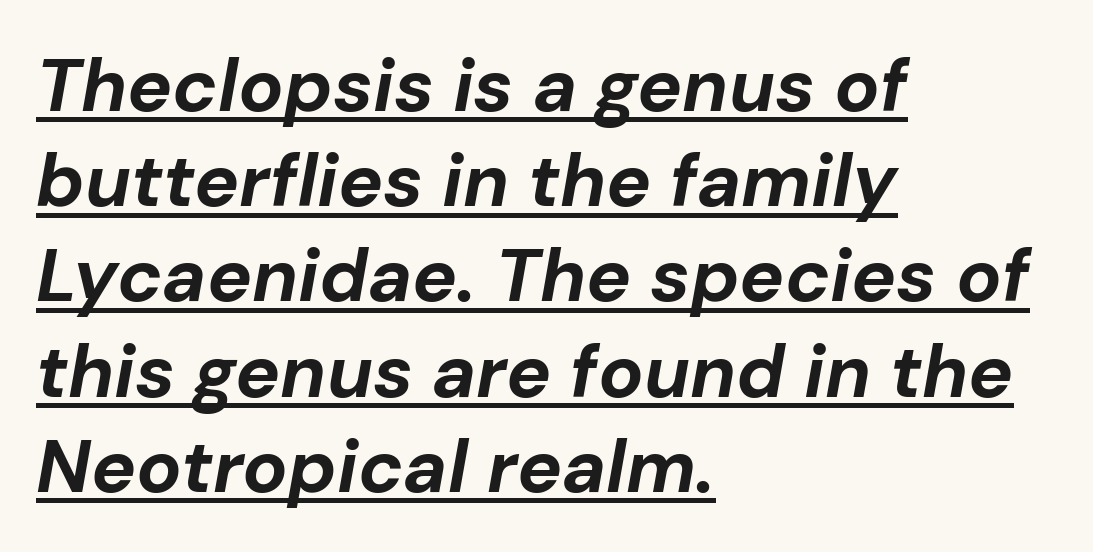
Q: Is the text bold? A: Yes.
Q: Is the text italic (slanted)? A: Yes, it leans right by about 10 degrees.
Q: Is the text underlined? A: Yes.
Q: How is the paragraph aligned? A: Left-aligned.
Q: Is the spacing between letters normal or unusually wide? A: Normal.
Q: Is the spacing between lines tight, normal or loose? A: Normal.
Q: Width (condensed, normal, or wide)? A: Normal.
Q: Stroke contrast? A: Low.
Q: x-height? A: Medium.
Q: Monospaced? A: No.
